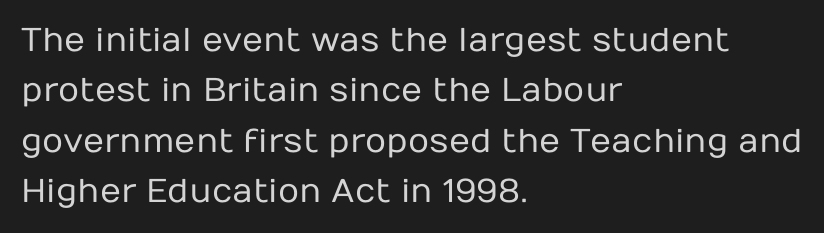
Q: Is the text bold? A: No.
Q: Is the text italic (slanted)? A: No, it is upright.
Q: Is the typeface a serif or a sans-serif typeface? A: Sans-serif.
Q: Is the text underlined? A: No.
Q: How is the paragraph aligned? A: Left-aligned.
Q: Is the spacing between letters normal or unusually wide? A: Normal.
Q: Is the spacing between lines tight, normal or loose? A: Normal.
Q: Width (condensed, normal, or wide)? A: Normal.
Q: Stroke contrast? A: Low.
Q: x-height? A: Medium.
Q: Monospaced? A: No.
